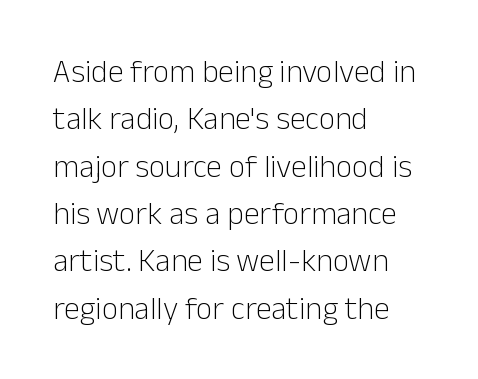
The image shows 32 px light sans-serif type, upright; set left-aligned, normal line spacing (1.48x), normal letter spacing, not underlined; low stroke contrast and a medium x-height.
